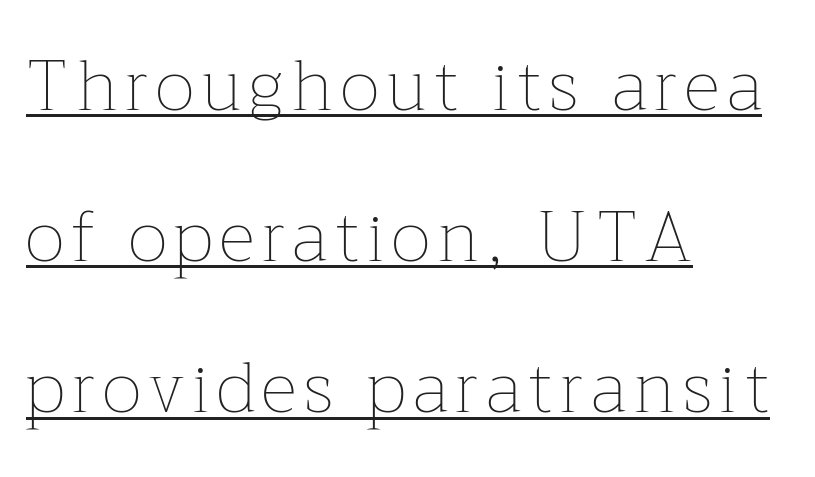
Compared with undecorated copy, this sample adds a rule below the words. Widely set lines give the paragraph a tall, airy silhouette. These lines were composed using upright roman letters. Each stroke keeps to a modest, everyday thickness or less. Spacing verdict: proportional, widths tailored to each character. The lines are quadded left.
